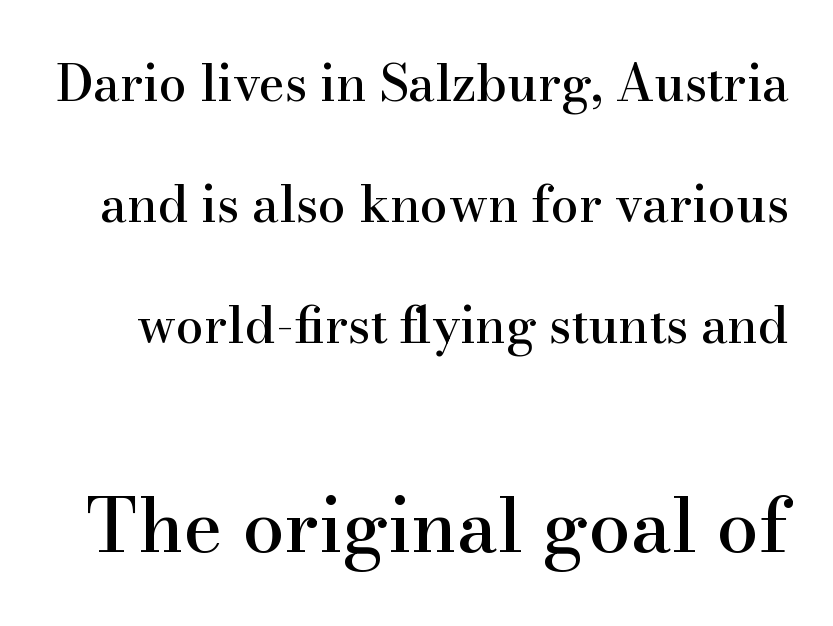
Q: Is the text italic (slanted)? A: No, it is upright.
Q: Is the typeface a serif or a sans-serif typeface? A: Serif.
Q: Is the text underlined? A: No.
Q: Is the spacing between letters normal or unusually wide? A: Normal.
Q: Is the spacing between lines tight, normal or loose? A: Loose.
Q: Which block of text is set in a larger size, the first (top) or the second (bottom)? A: The second (bottom) one.
Q: Width (condensed, normal, or wide)? A: Normal.
Q: Stroke contrast? A: High.
Q: x-height? A: Small.
Q: Monospaced? A: No.
